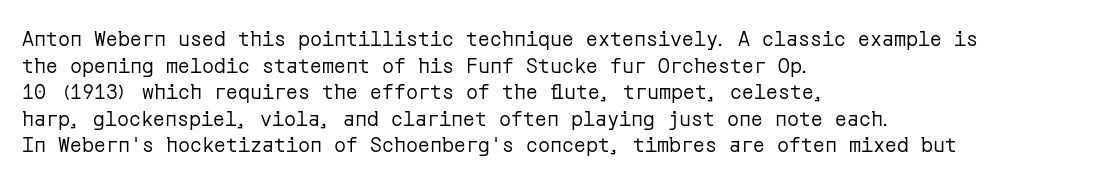
Does the copy run flush right? No — it runs flush left. The block of text has a typical density, with ordinary space between rows. This sample uses plain, unmodified letter spacing. The zone under the glyphs is completely vacant. A roman cut, with each character standing at attention. Stem width sits at or under what a default text font uses.
